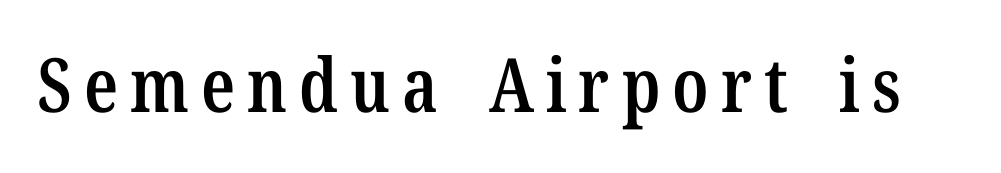
Q: Is the text bold? A: Semi-bold.
Q: Is the text italic (slanted)? A: No, it is upright.
Q: Is the typeface a serif or a sans-serif typeface? A: Serif.
Q: Is the text underlined? A: No.
Q: Width (condensed, normal, or wide)? A: Condensed.
Q: Stroke contrast? A: Low.
Q: x-height? A: Medium.
Q: Monospaced? A: No.
